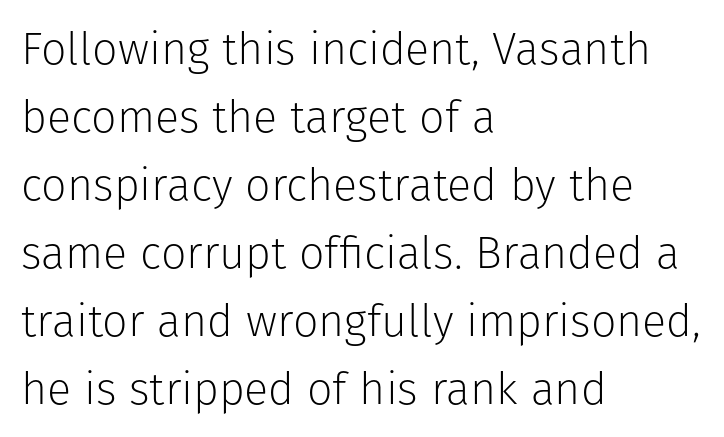
The image shows 45 px light sans-serif type, upright; set left-aligned, normal line spacing (1.51x), normal letter spacing, not underlined; low stroke contrast and a medium x-height.
